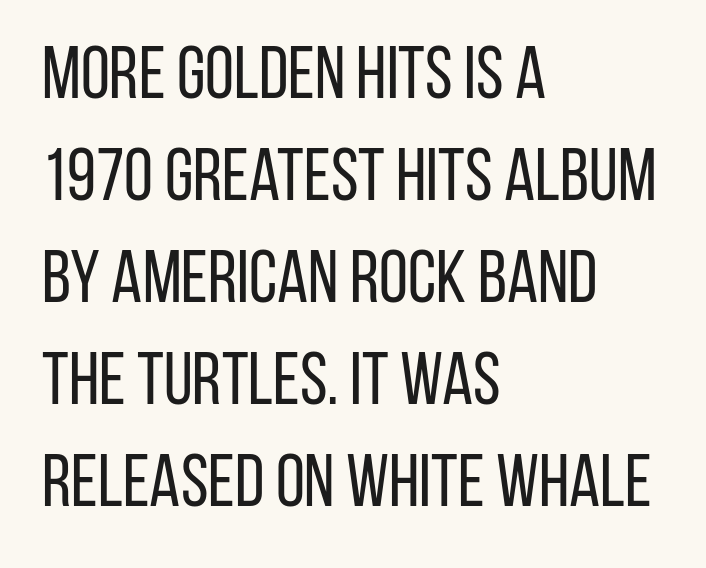
The image shows 74 px regular-weight, condensed sans-serif type, upright; set left-aligned, normal line spacing (1.38x), normal letter spacing, not underlined; low stroke contrast and a large x-height.
